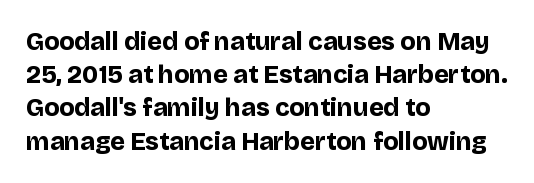
One-word summary of the alignment: left. Compared with an ordinary text face, these strokes are far heavier — a full bold. Interline gaps are of average width in this sample. Letter spacing: default. The baseline area is clear. The letters stand upright; this is a roman face.
